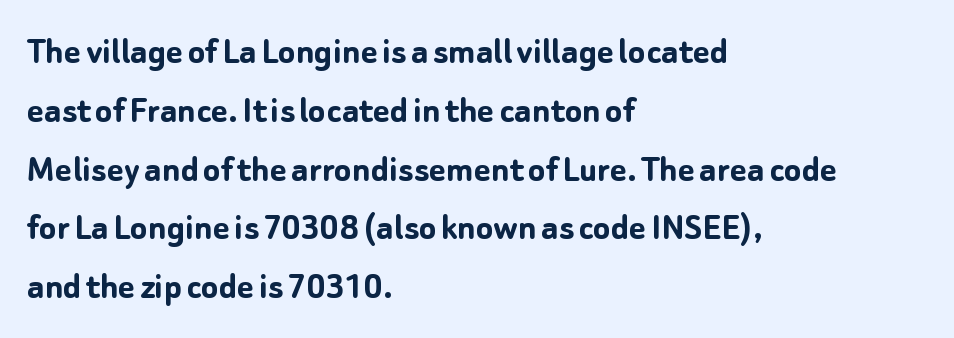
Short and long lines alike share a common starting point at left. How heavy is the stroke? Heavy — this is a bold. This rendering leaves character spacing at its baseline value. The baseline area is clear. In terms of letterform style, serifs are entirely absent.
